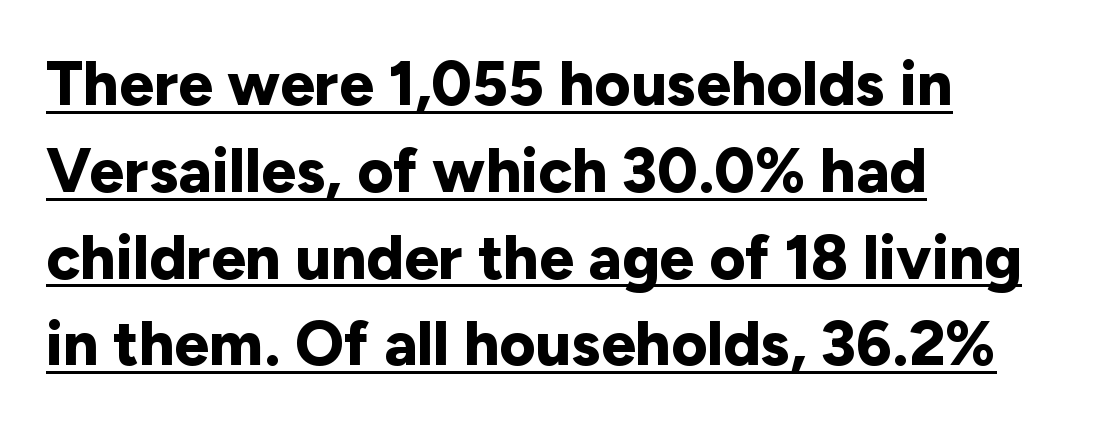
Q: Is the text bold? A: Yes.
Q: Is the text italic (slanted)? A: No, it is upright.
Q: Is the typeface a serif or a sans-serif typeface? A: Sans-serif.
Q: Is the text underlined? A: Yes.
Q: How is the paragraph aligned? A: Left-aligned.
Q: Is the spacing between letters normal or unusually wide? A: Normal.
Q: Is the spacing between lines tight, normal or loose? A: Normal.
Q: Width (condensed, normal, or wide)? A: Normal.
Q: Stroke contrast? A: Low.
Q: x-height? A: Medium.
Q: Monospaced? A: No.
